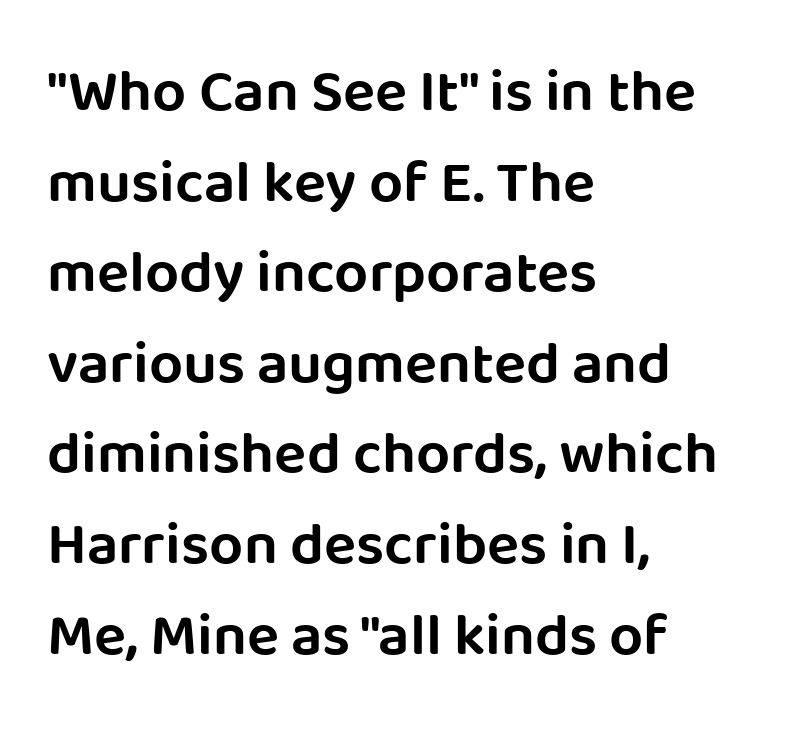
The letterforms sit shoulder to shoulder at normal distance. What kind of face is this? One without serifs — a sans. Vertical spacing — default. A classic flush-left, rag-right setting is used for this passage. Unmarked baselines from the first word to the last. The lettering holds an erect, upright posture throughout.
